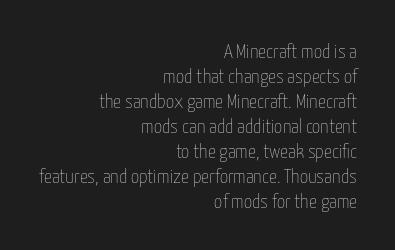
Q: Is the text bold? A: No.
Q: Is the text italic (slanted)? A: No, it is upright.
Q: Is the text underlined? A: No.
Q: How is the paragraph aligned? A: Right-aligned.
Q: Is the spacing between letters normal or unusually wide? A: Normal.
Q: Is the spacing between lines tight, normal or loose? A: Normal.
